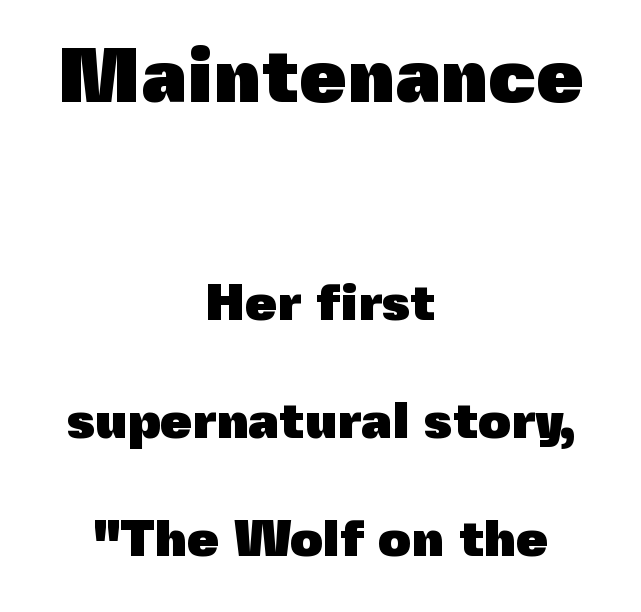
This sample has the flowing, uneven cadence of proportional lettering. A student would call this center alignment; a typographer would say set centered. The characters look thick and weighty, a clear bold. Typesetter's note — upper block bumped up in size, lower block left smaller.
